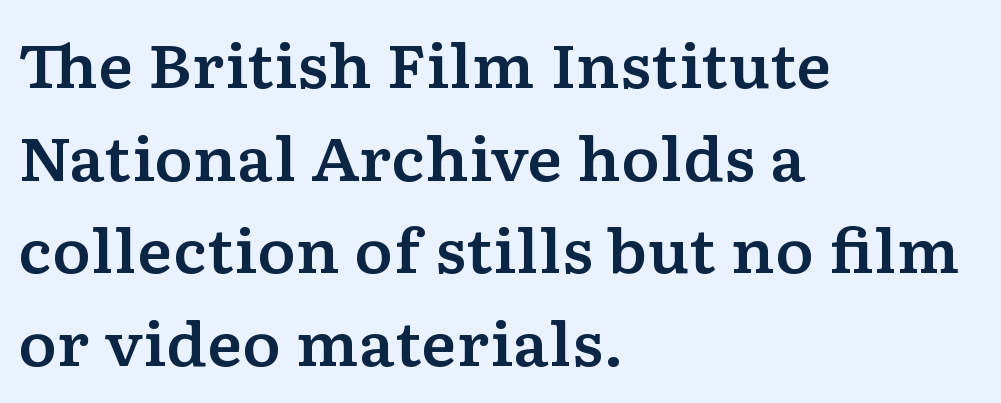
Honestly, the letter spacing is just normal — you wouldn't notice it. In terms of letterform style, serifs are clearly present. One glance says typical: line gaps are just what's usual. Casual observation: everything's shoved over to the left. The foot of each line stays bare and open.
